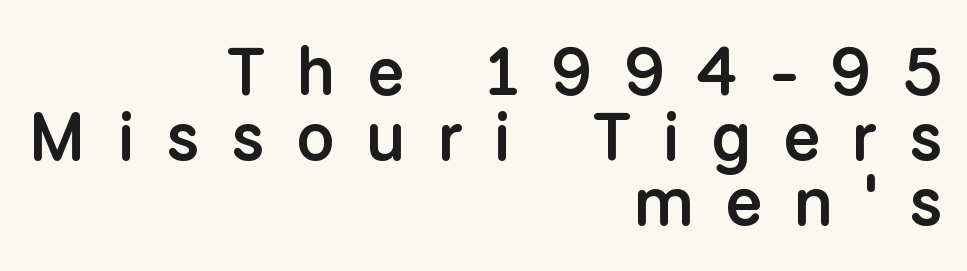
{"serif": "no", "italic": "no", "bold": "semi", "weight": "semibold", "width": "normal", "stroke_contrast": "low", "x_height": "medium", "monospaced": "no", "underline": "no", "align": "right", "line_spacing": "tight", "line_spacing_ratio": 0.97, "letter_spacing": "wide", "letter_spacing_em": 0.47, "glyph_px": 67}
